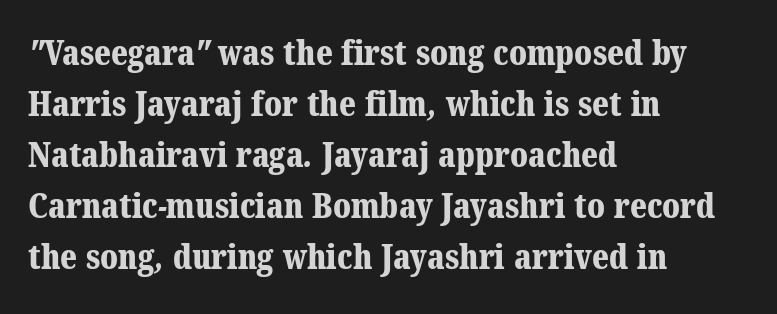
The image shows 34 px bold serif type; set left-aligned, normal line spacing (1.5x), normal letter spacing, not underlined; medium stroke contrast and a medium x-height.
